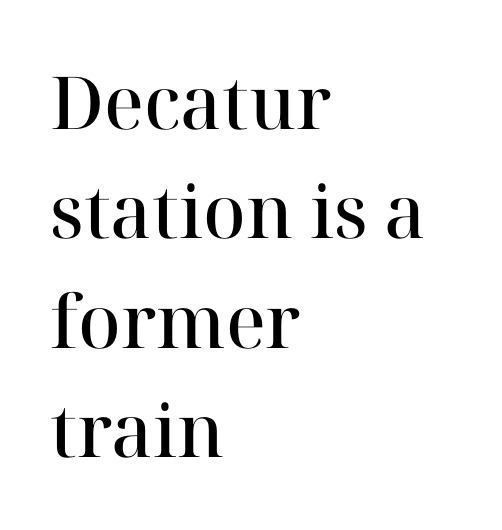
The image shows 73 px semibold serif type, upright; set left-aligned, normal line spacing (1.5x), normal letter spacing, not underlined; high stroke contrast and a medium x-height.
